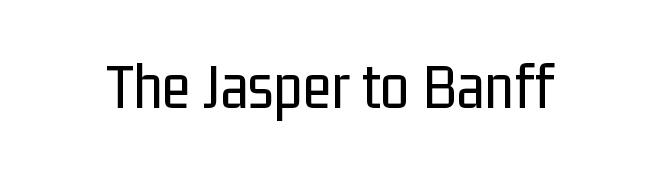
The image shows 66 px regular-weight, condensed sans-serif type, upright; set normal letter spacing, not underlined; low stroke contrast and a medium x-height.
